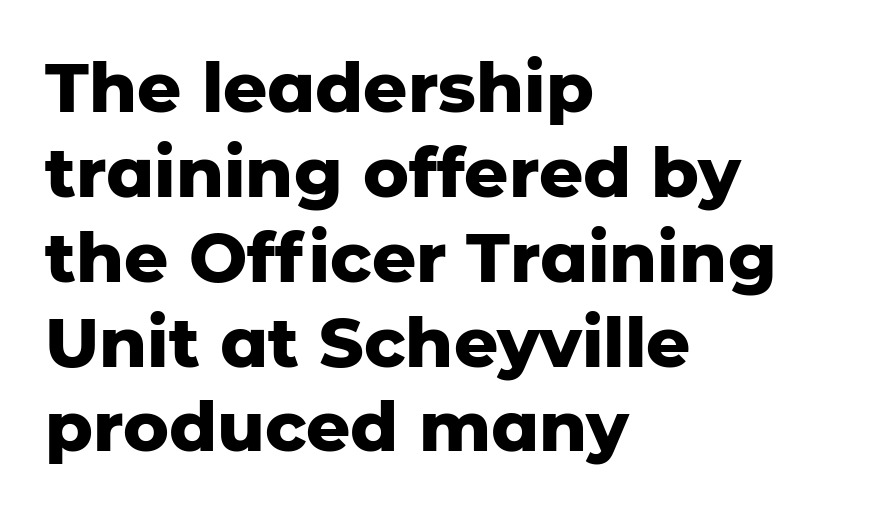
Does the weight exceed regular? Yes, all the way to bold. These lines are composed in type without serifs. Ordinary non-slanted type is in use. The letters advance in unequal steps, a hallmark of proportional type.
